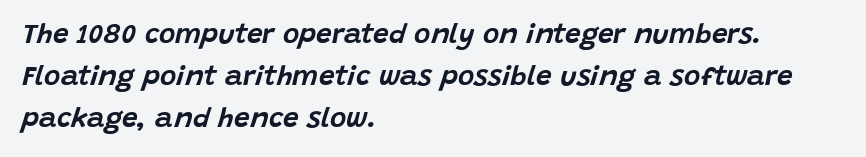
Has an underline been added? It has not. What's the leading like? Ordinary, nothing unusual. Rendered with sloped, italic letterforms. Tracking here is standard; glyphs follow each other at the usual distance. These lines stack with their left ends in a neat column. The face used here is proportionally spaced, like ordinary book or web type.
